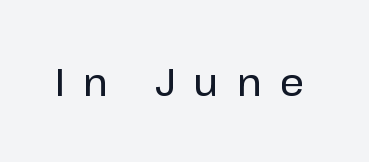
{"serif": "no", "italic": "no", "width": "normal", "stroke_contrast": "low", "x_height": "medium", "monospaced": "no", "underline": "no", "letter_spacing": "wide", "letter_spacing_em": 0.48, "glyph_px": 38}
